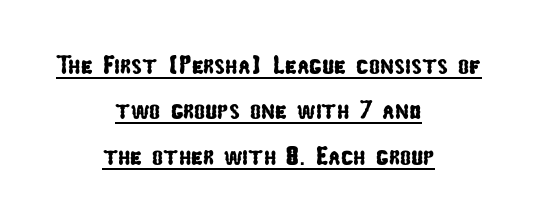
{"underline": "yes", "align": "center", "line_spacing_ratio": 1.75, "letter_spacing": "normal", "letter_spacing_em": 0.0, "glyph_px": 26}
